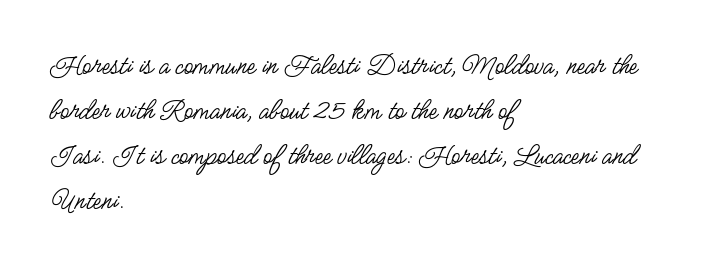
Think standard paragraph weight, or any step lighter than that. Bare-footed words on every line. Note: no serifs on the glyphs. The typesetter chose a ragged-right arrangement here. The line texture is even and compact thanks to regular tracking.
